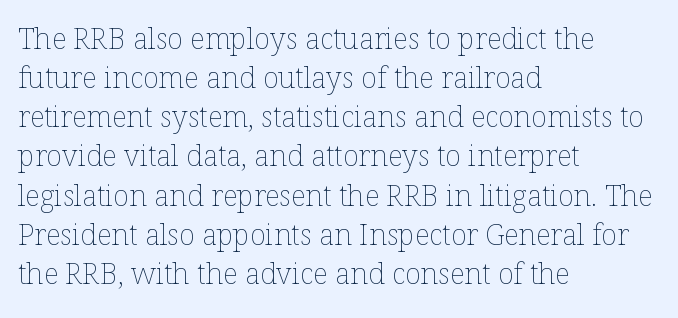
How are the letters spaced? Ordinarily, with no added tracking. Just letters on the line, the space beneath them empty. Interline gaps are of average width in this sample. Which margin do the lines hug? The left one — the right edge is uneven. Is this a fixed-width face? No — the glyphs have proportional, varying widths.
